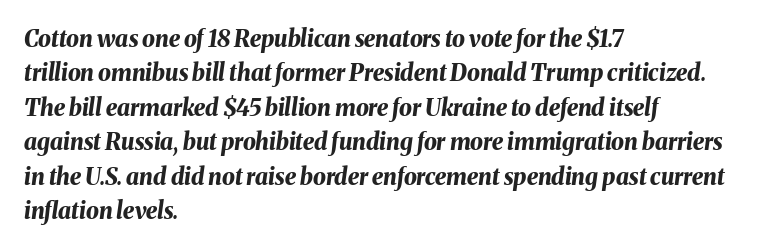
Q: Is the text bold? A: Yes.
Q: Is the text italic (slanted)? A: Yes, it leans right by about 8 degrees.
Q: Is the text underlined? A: No.
Q: How is the paragraph aligned? A: Left-aligned.
Q: Is the spacing between letters normal or unusually wide? A: Normal.
Q: Is the spacing between lines tight, normal or loose? A: Normal.
